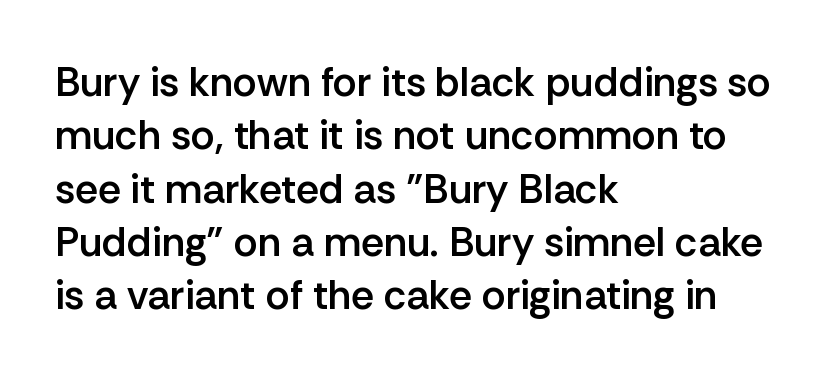
{"serif": "no", "italic": "no", "bold": "semi", "weight": "semibold", "width": "normal", "stroke_contrast": "low", "x_height": "medium", "monospaced": "no", "underline": "no", "align": "left", "line_spacing": "normal", "line_spacing_ratio": 1.3, "letter_spacing": "normal", "letter_spacing_em": 0.0, "glyph_px": 41}
